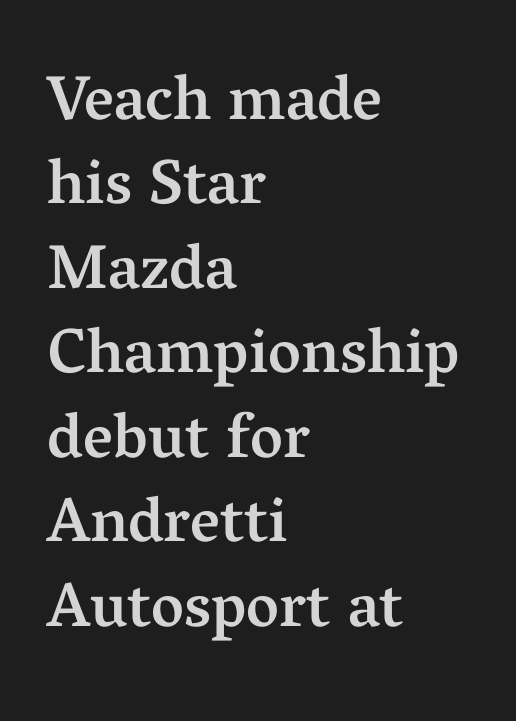
A bare baseline throughout the passage. This sample keeps an unexceptional amount of space between lines. Teacher's note: observe the even left margin — that is flush-left alignment. Varying glyph widths throughout — classic text-font behaviour. What weight is shown? A semibold, between regular and bold.
